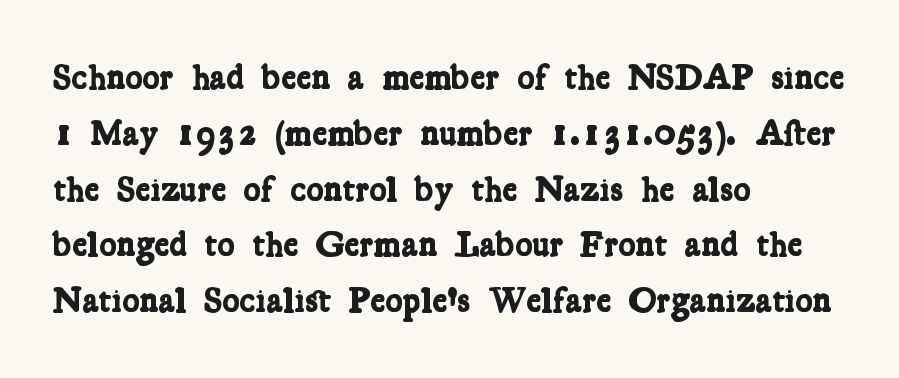
Q: Is the text bold? A: Yes.
Q: Is the typeface a serif or a sans-serif typeface? A: Serif.
Q: Is the text underlined? A: No.
Q: How is the paragraph aligned? A: Left-aligned.
Q: Is the spacing between letters normal or unusually wide? A: Normal.
Q: Is the spacing between lines tight, normal or loose? A: Normal.
Q: Width (condensed, normal, or wide)? A: Condensed.
Q: Stroke contrast? A: Low.
Q: x-height? A: Medium.
Q: Monospaced? A: No.
